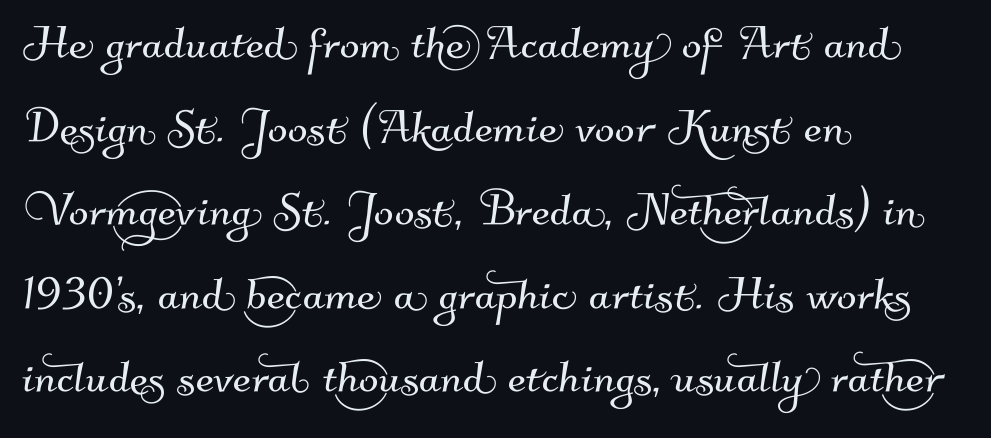
The image shows 58 px sans-serif type; set left-aligned, normal line spacing (1.44x), normal letter spacing, not underlined; medium stroke contrast and a small x-height.
